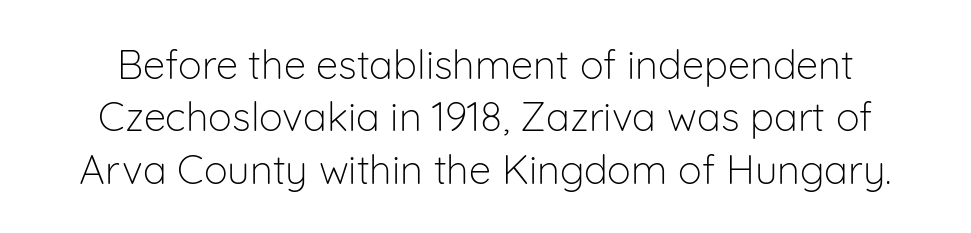
The image shows 40 px light sans-serif type, upright; set normal line spacing (1.31x), normal letter spacing, not underlined; low stroke contrast and a medium x-height.
